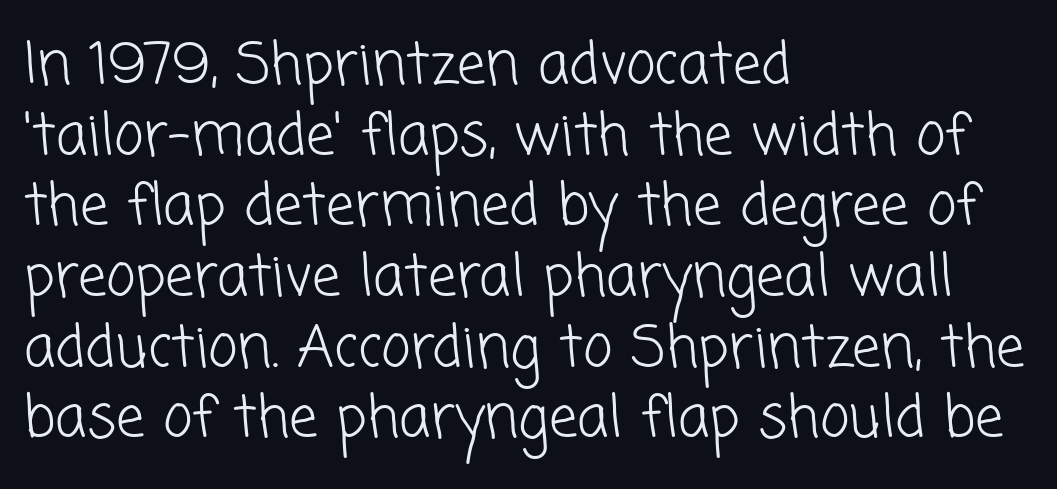
Q: Is the text bold? A: No.
Q: Is the typeface a serif or a sans-serif typeface? A: Sans-serif.
Q: Is the text underlined? A: No.
Q: How is the paragraph aligned? A: Left-aligned.
Q: Is the spacing between letters normal or unusually wide? A: Normal.
Q: Width (condensed, normal, or wide)? A: Normal.
Q: Stroke contrast? A: Low.
Q: x-height? A: Medium.
Q: Monospaced? A: No.
